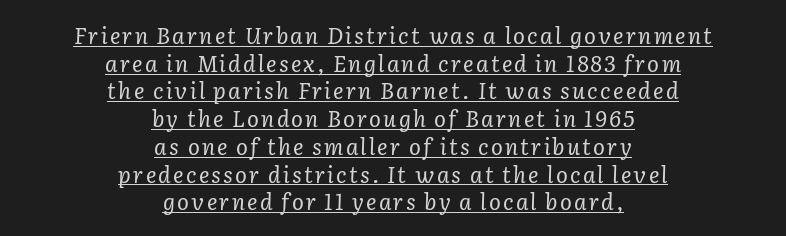
The image shows 22 px text type, italic (leaning right); set centered, normal line spacing (1.26x), underlined.
